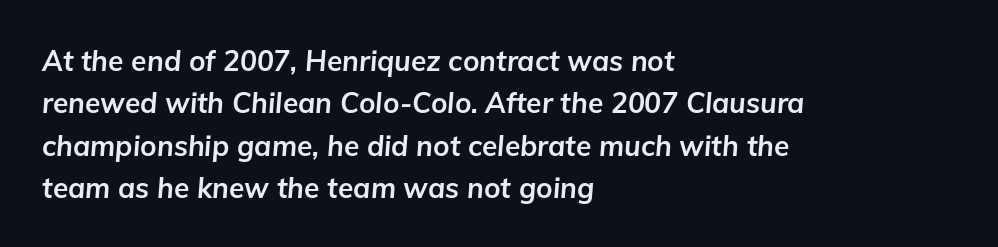
{"italic": "yes", "lean": "right", "slant_degrees": 5, "bold": "yes", "weight": "bold", "width": "normal", "stroke_contrast": "low", "x_height": "medium", "monospaced": "no", "underline": "no", "align": "left", "line_spacing": "normal", "line_spacing_ratio": 1.51, "letter_spacing": "normal", "letter_spacing_em": 0.0, "glyph_px": 28}
